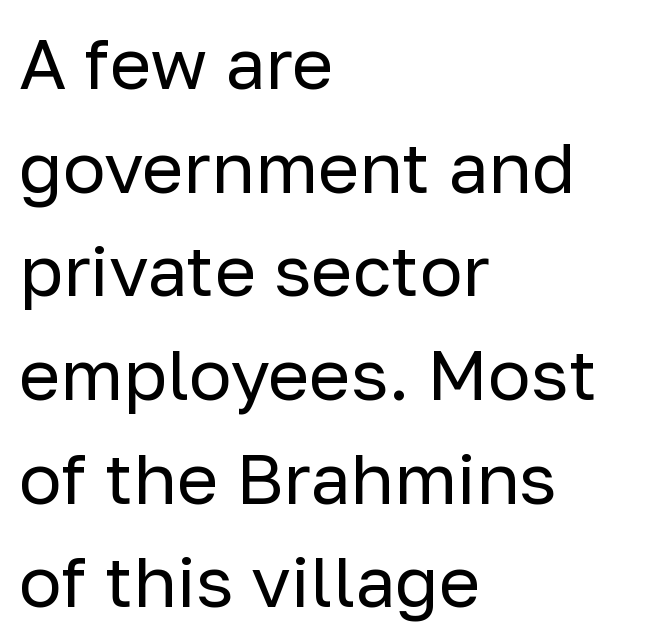
{"serif": "no", "italic": "no", "bold": "no", "weight": "regular", "width": "normal", "stroke_contrast": "low", "x_height": "medium", "monospaced": "no", "underline": "no", "align": "left", "line_spacing": "normal", "line_spacing_ratio": 1.46, "letter_spacing": "normal", "letter_spacing_em": 0.0, "glyph_px": 71}
